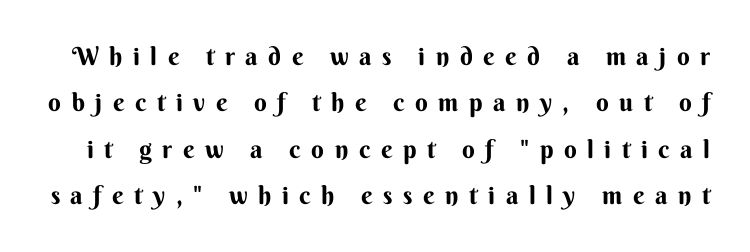
The image shows 25 px text type, upright; set line spacing 1.86x, unusually wide letter spacing (+0.42 em), not underlined.
